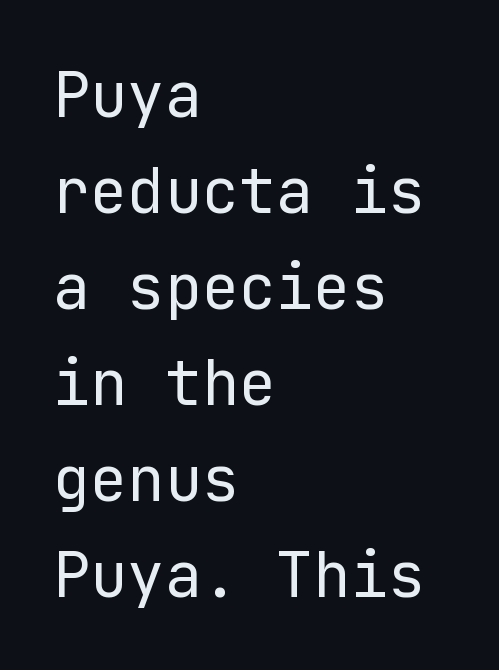
The image shows 62 px regular-weight sans-serif type, upright; set left-aligned, normal line spacing (1.55x), normal letter spacing, not underlined; low stroke contrast and a medium x-height.
